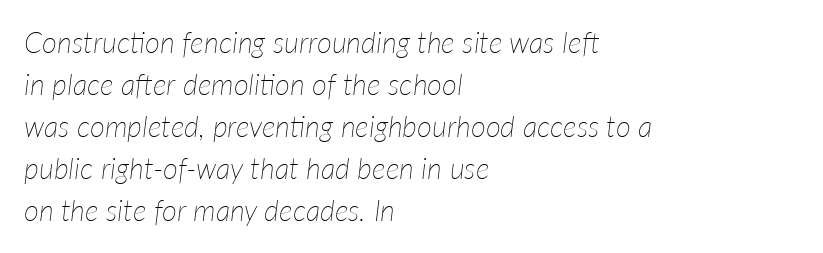
Descender tails drop into unmarked territory. The passage shown is typed in a proportional face where columns would drift. The typesetter chose a ragged-right arrangement here. The specimen reads as italic at a glance.
